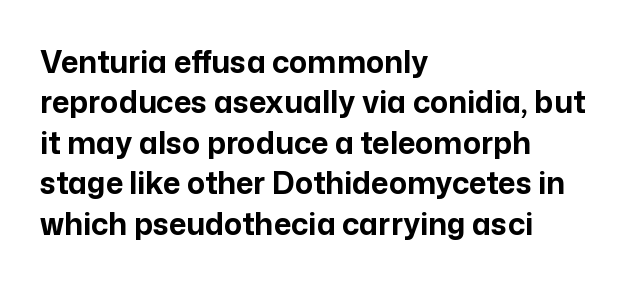
{"serif": "no", "italic": "no", "bold": "yes", "weight": "bold", "width": "normal", "stroke_contrast": "low", "x_height": "medium", "monospaced": "no", "underline": "no", "align": "left", "line_spacing": "normal", "line_spacing_ratio": 1.35, "letter_spacing": "normal", "letter_spacing_em": 0.0, "glyph_px": 30}
